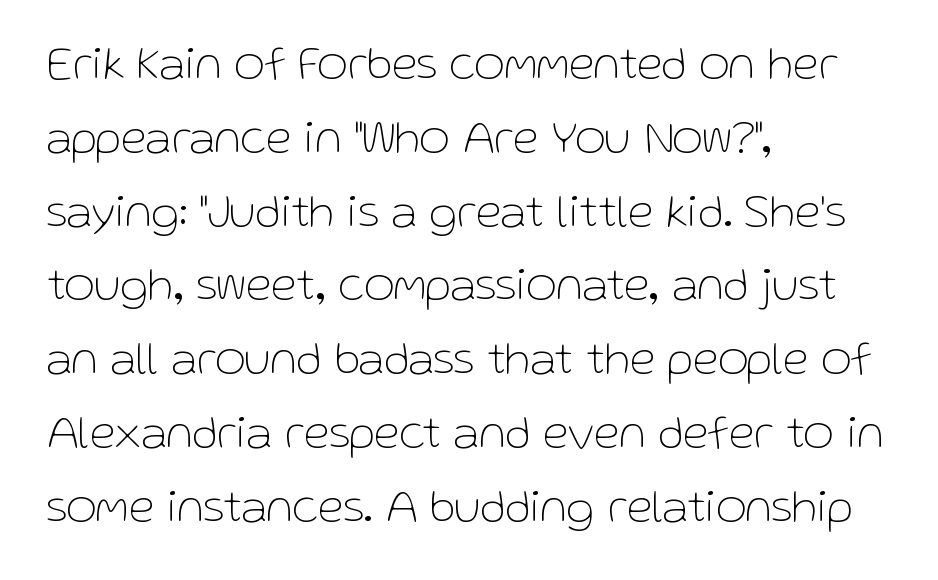
Q: Is the text bold? A: No.
Q: Is the text italic (slanted)? A: No, it is upright.
Q: Is the typeface a serif or a sans-serif typeface? A: Sans-serif.
Q: Is the text underlined? A: No.
Q: How is the paragraph aligned? A: Left-aligned.
Q: Is the spacing between letters normal or unusually wide? A: Normal.
Q: Is the spacing between lines tight, normal or loose? A: Normal.
Q: Width (condensed, normal, or wide)? A: Normal.
Q: Stroke contrast? A: Low.
Q: x-height? A: Medium.
Q: Monospaced? A: No.
